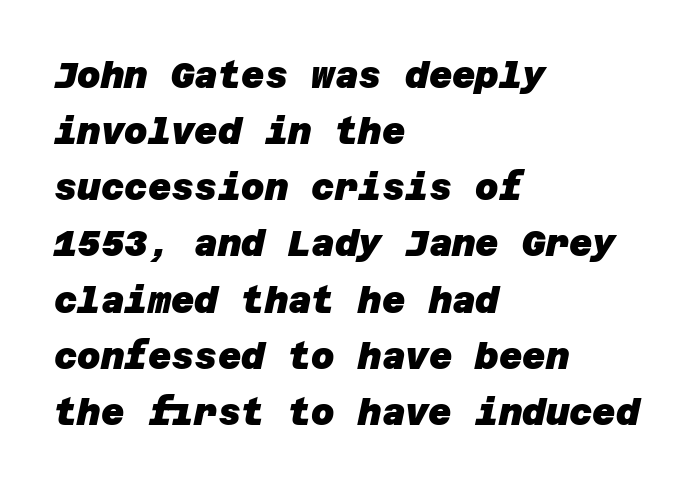
Rule under the text: the space is simply empty. The ragged edge is on the right, which tells us the setting is flush left. Line spacing here is normal. The font is running at its bold setting.
